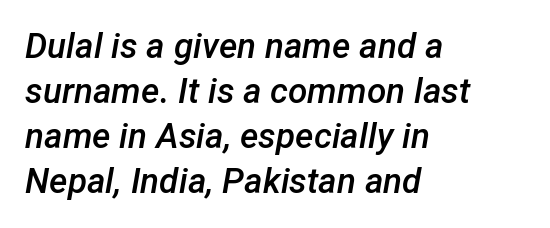
{"italic": "yes", "lean": "right", "slant_degrees": 12, "bold": "semi", "weight": "semibold", "width": "normal", "stroke_contrast": "low", "x_height": "medium", "monospaced": "no", "underline": "no", "align": "left", "line_spacing": "normal", "line_spacing_ratio": 1.29, "letter_spacing": "normal", "letter_spacing_em": 0.0, "glyph_px": 35}
